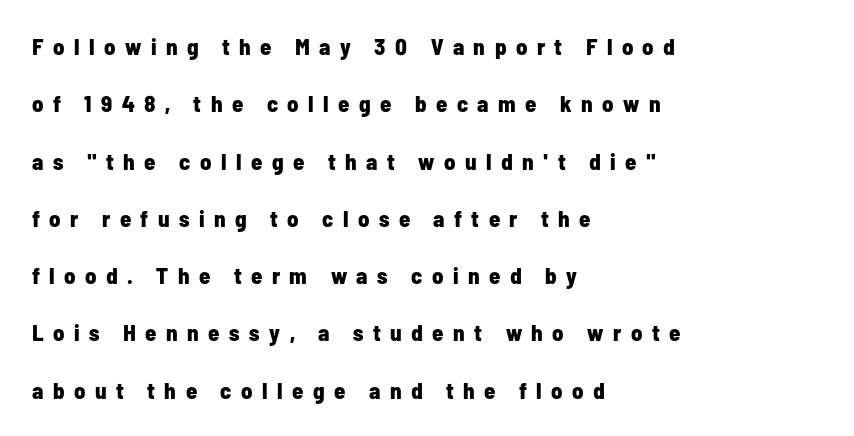
The image shows 23 px bold type, upright; set left-aligned, loose line spacing (2.49x), unusually wide letter spacing (+0.41 em), not underlined.
